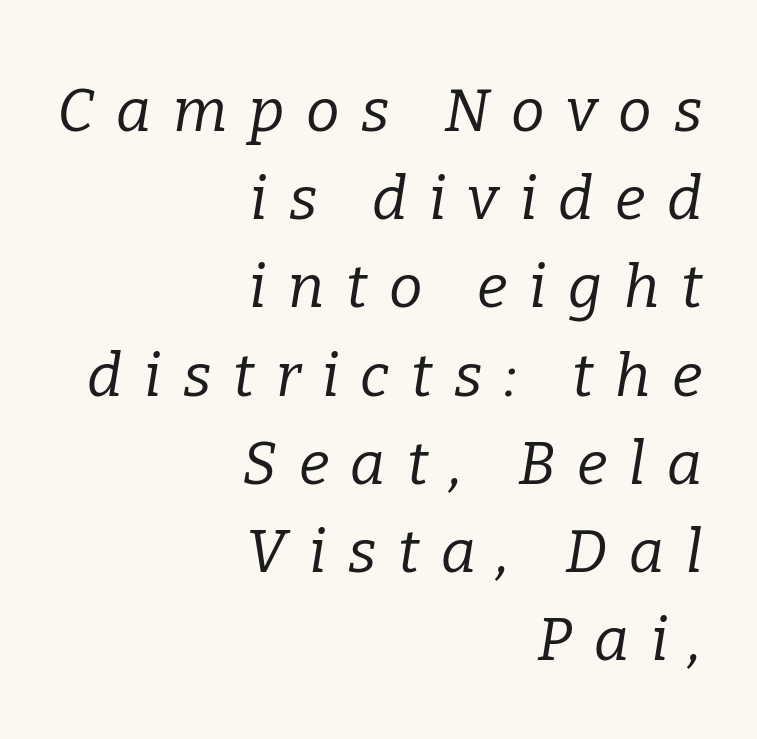
Q: Is the text bold? A: No.
Q: Is the text italic (slanted)? A: Yes, it leans right by about 9 degrees.
Q: Is the typeface a serif or a sans-serif typeface? A: Serif.
Q: Is the text underlined? A: No.
Q: How is the paragraph aligned? A: Right-aligned.
Q: Is the spacing between letters normal or unusually wide? A: Unusually wide.
Q: Is the spacing between lines tight, normal or loose? A: Normal.
Q: Width (condensed, normal, or wide)? A: Normal.
Q: Stroke contrast? A: Low.
Q: x-height? A: Medium.
Q: Monospaced? A: No.
